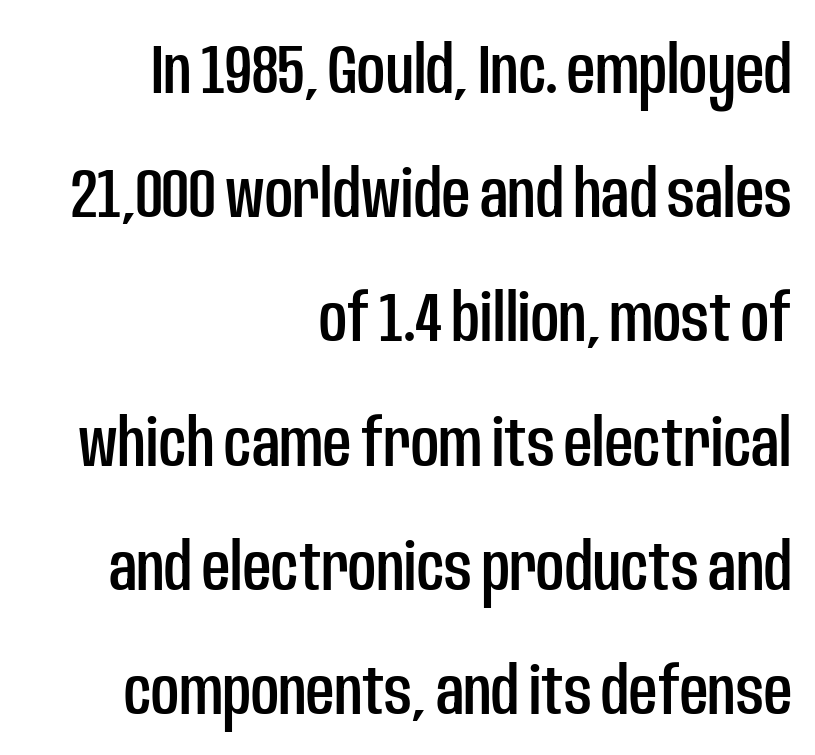
The type family on display is of the sans-serif kind. Between one letter and the next there's only the usual sliver of space. Horizontally, the lines are justified to the trailing edge only. The specimen reads as upright at a glance.
